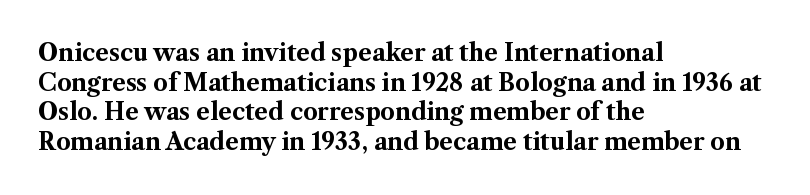
{"italic": "no", "bold": "yes", "underline": "no", "align": "left", "line_spacing": "normal", "line_spacing_ratio": 1.29, "letter_spacing": "normal", "letter_spacing_em": 0.0, "glyph_px": 23}
